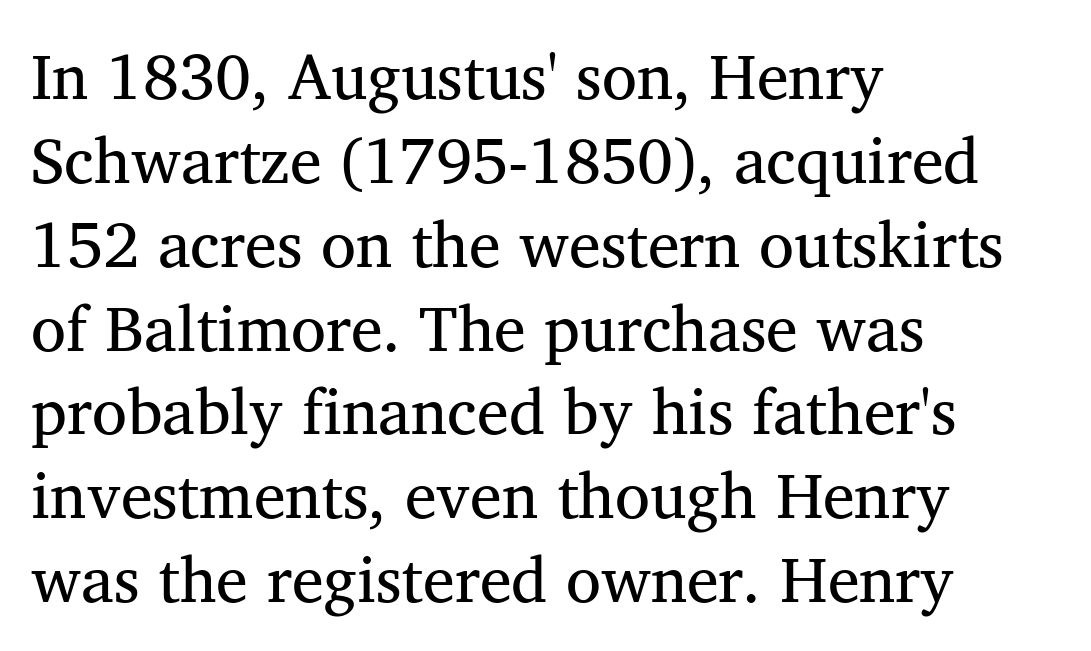
Q: Is the typeface a serif or a sans-serif typeface? A: Serif.
Q: Is the text underlined? A: No.
Q: How is the paragraph aligned? A: Left-aligned.
Q: Is the spacing between letters normal or unusually wide? A: Normal.
Q: Is the spacing between lines tight, normal or loose? A: Normal.
Q: Width (condensed, normal, or wide)? A: Normal.
Q: Stroke contrast? A: Medium.
Q: x-height? A: Medium.
Q: Monospaced? A: No.
